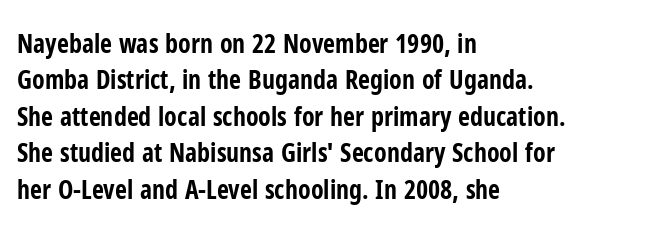
{"italic": "no", "bold": "yes", "underline": "no", "align": "left", "line_spacing": "normal", "line_spacing_ratio": 1.4, "letter_spacing": "normal", "letter_spacing_em": 0.0, "glyph_px": 26}
